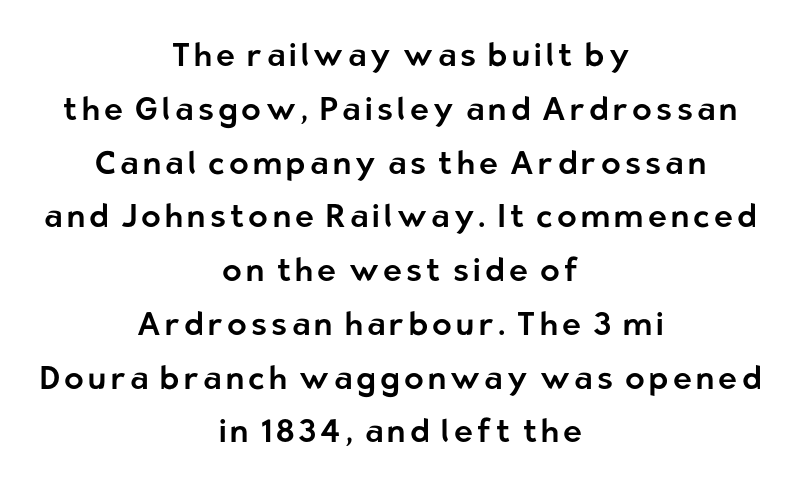
The image shows 32 px sans-serif type, upright; set centered, normal line spacing (1.68x), not underlined; low stroke contrast and a medium x-height.
